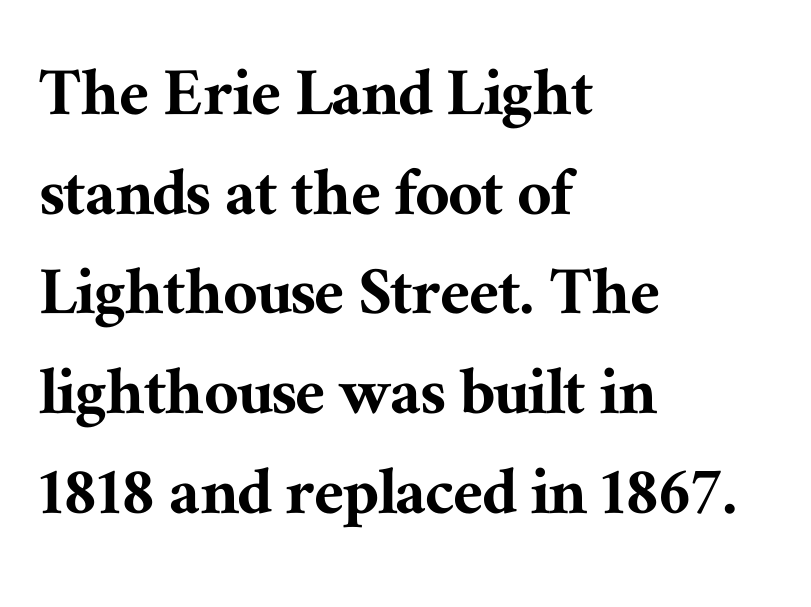
Italic? Not at all — the glyphs are vertical. Does the type have serifs? Yes, each stem ends in a small foot. Do the characters align in a grid? No, the font is proportional. Check the space under the baseline: it is left empty.
